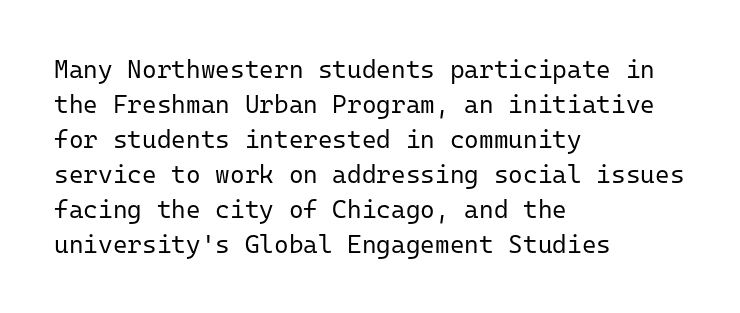
Nobody drew a line under any word here. The passage is arranged the way most books set body copy — flush left. Is the stroke heavy? The answer is a plain regular-or-lighter. Nobody touched the tracking dial on this one. A roman cut, with each character standing at attention. The space between consecutive lines is moderate.
